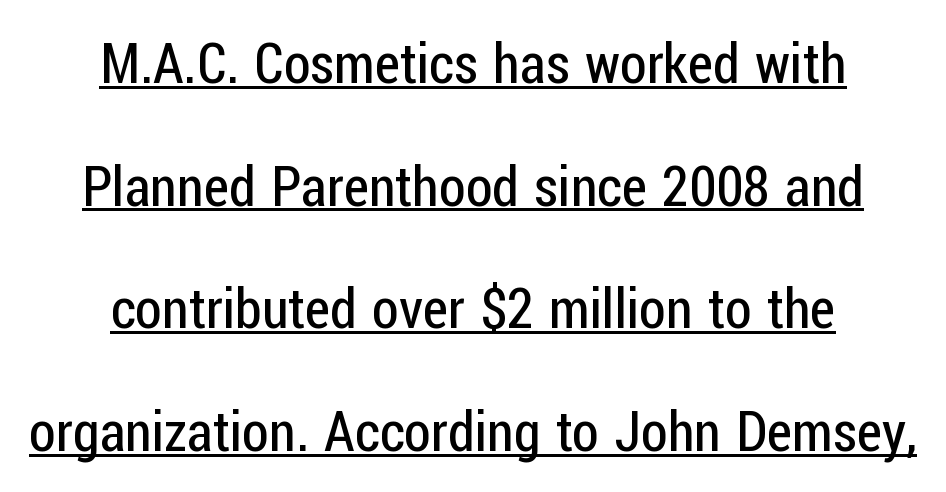
Q: Is the text bold? A: No.
Q: Is the text italic (slanted)? A: No, it is upright.
Q: Is the typeface a serif or a sans-serif typeface? A: Sans-serif.
Q: Is the text underlined? A: Yes.
Q: How is the paragraph aligned? A: Centered.
Q: Is the spacing between letters normal or unusually wide? A: Normal.
Q: Is the spacing between lines tight, normal or loose? A: Loose.
Q: Width (condensed, normal, or wide)? A: Condensed.
Q: Stroke contrast? A: Low.
Q: x-height? A: Medium.
Q: Monospaced? A: No.
